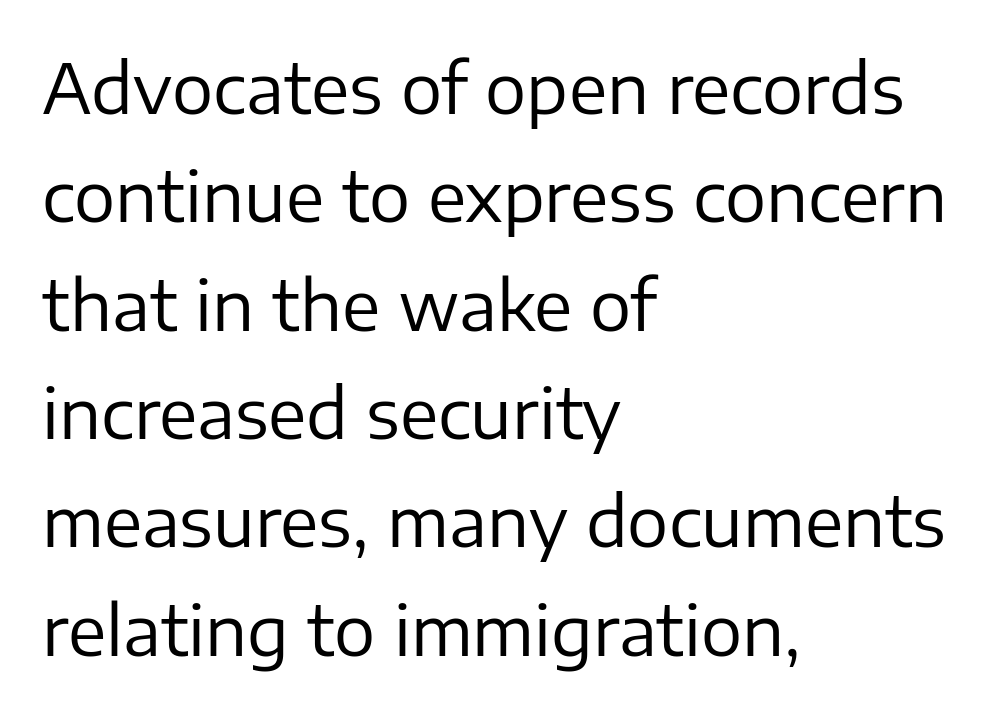
{"serif": "no", "italic": "no", "bold": "no", "weight": "regular", "width": "normal", "stroke_contrast": "low", "x_height": "medium", "monospaced": "no", "underline": "no", "align": "left", "line_spacing": "normal", "line_spacing_ratio": 1.57, "letter_spacing": "normal", "letter_spacing_em": 0.0, "glyph_px": 69}
